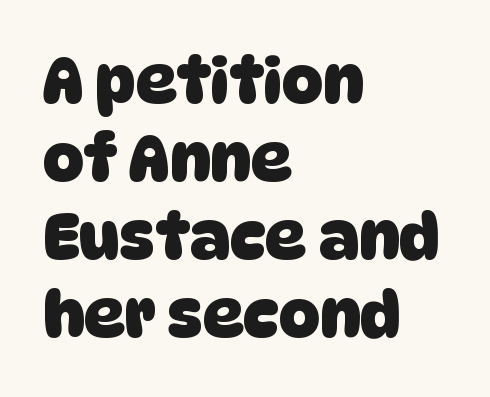
{"serif": "no", "bold": "yes", "weight": "heavy", "width": "normal", "stroke_contrast": "low", "x_height": "large", "monospaced": "no", "underline": "no", "align": "left", "line_spacing_ratio": 1.24, "letter_spacing": "normal", "letter_spacing_em": 0.0, "glyph_px": 63}
